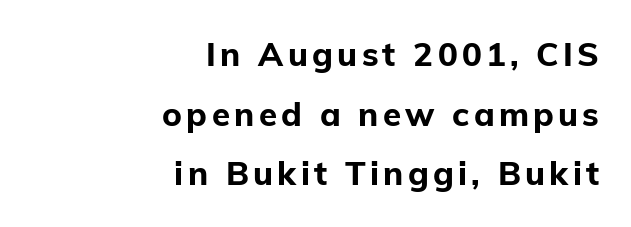
The image shows 33 px bold sans-serif type, upright; set right-aligned, line spacing 1.81x, not underlined; low stroke contrast and a medium x-height.
